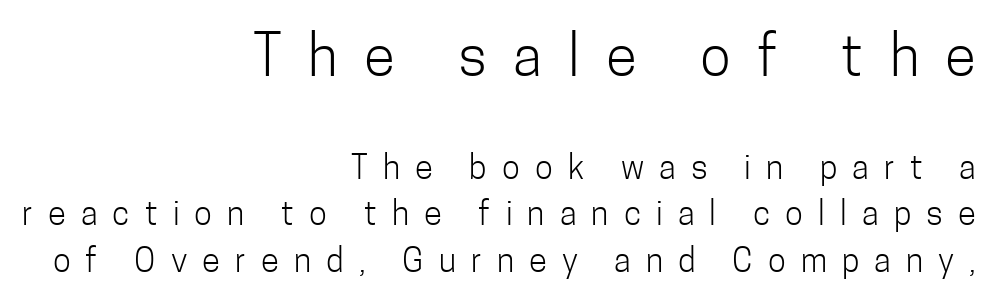
{"serif": "no", "italic": "no", "bold": "no", "weight": "light", "width": "condensed", "stroke_contrast": "low", "x_height": "medium", "monospaced": "no", "underline": "no", "align": "right", "line_spacing": "normal", "line_spacing_ratio": 1.42, "letter_spacing": "wide", "letter_spacing_em": 0.46, "larger_block": "first", "size_ratio": 1.73, "glyph_px": 57}
